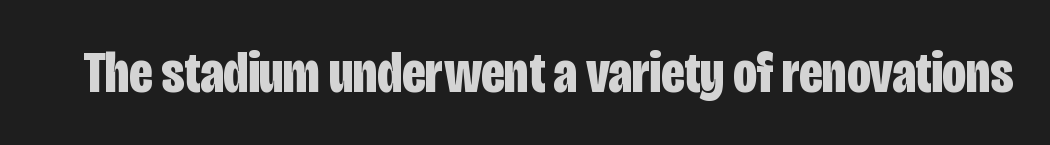
{"serif": "no", "italic": "no", "bold": "yes", "weight": "bold", "width": "condensed", "stroke_contrast": "low", "x_height": "large", "monospaced": "no", "underline": "no", "letter_spacing": "normal", "letter_spacing_em": 0.0, "glyph_px": 59}
